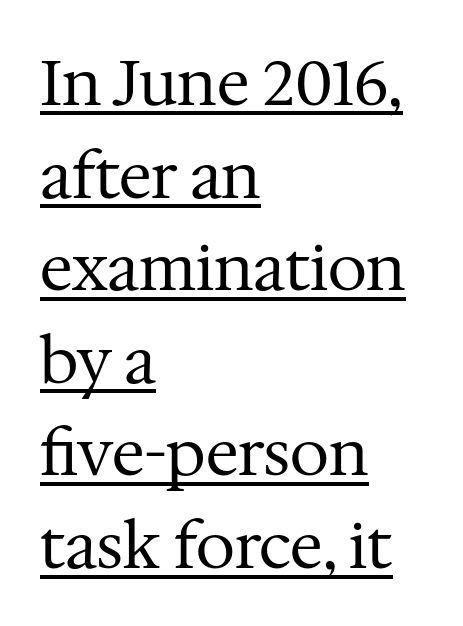
Q: Is the text bold? A: No.
Q: Is the text italic (slanted)? A: No, it is upright.
Q: Is the typeface a serif or a sans-serif typeface? A: Serif.
Q: Is the text underlined? A: Yes.
Q: How is the paragraph aligned? A: Left-aligned.
Q: Is the spacing between letters normal or unusually wide? A: Normal.
Q: Is the spacing between lines tight, normal or loose? A: Normal.
Q: Width (condensed, normal, or wide)? A: Normal.
Q: Stroke contrast? A: Medium.
Q: x-height? A: Medium.
Q: Monospaced? A: No.
